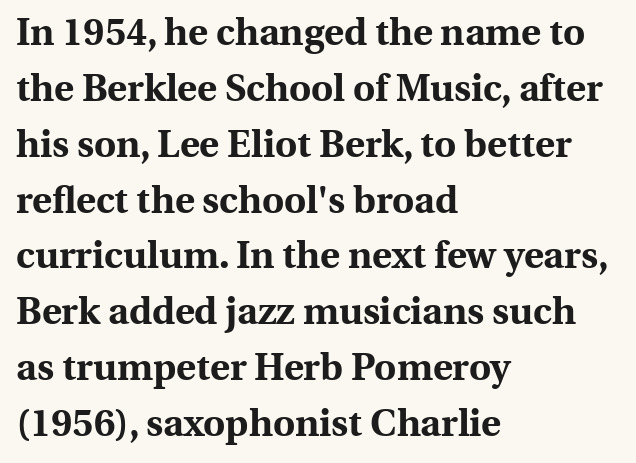
Q: Is the text bold? A: Yes.
Q: Is the text italic (slanted)? A: No, it is upright.
Q: Is the typeface a serif or a sans-serif typeface? A: Serif.
Q: Is the text underlined? A: No.
Q: How is the paragraph aligned? A: Left-aligned.
Q: Is the spacing between letters normal or unusually wide? A: Normal.
Q: Is the spacing between lines tight, normal or loose? A: Normal.
Q: Width (condensed, normal, or wide)? A: Normal.
Q: x-height? A: Medium.
Q: Monospaced? A: No.
